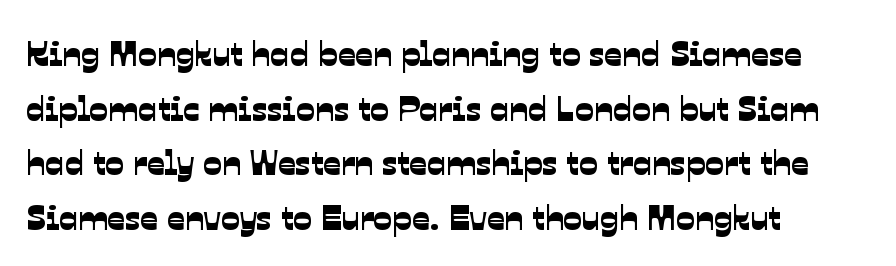
Compared with typical body copy, the letter spacing here is the same. The passage is arranged the way most books set body copy — flush left. Nobody drew a line under any word here. The designer went with a sans here, leaving each stem footless. Character widths vary here, with narrow letters taking less room than wide ones. The block of text has a typical density, with ordinary space between rows.
